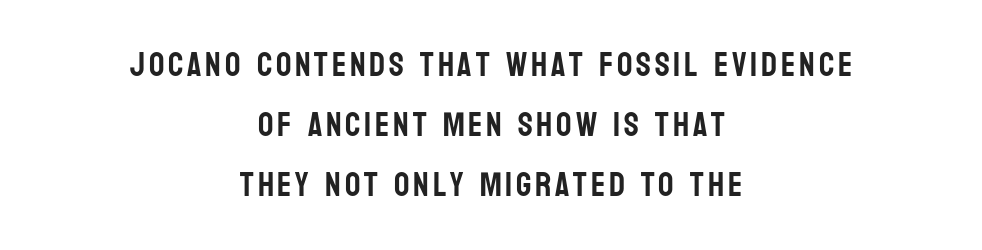
Designer's note — italics off, roman on. The string is rendered with underlining switched off. Proportional: the letters do not fall into vertical columns. These lines are composed in type without serifs. Layout note: lines centered.
